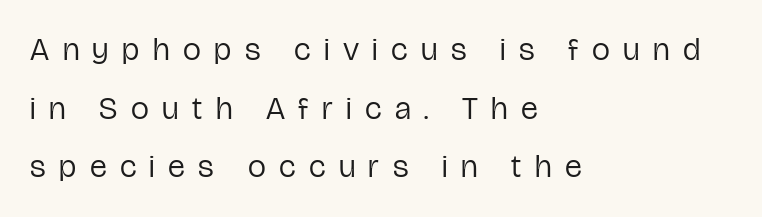
The face used here is proportionally spaced, like ordinary book or web type. The string is rendered with underlining switched off. The letters stand straight up with perfectly vertical stems. What stands out about the letter spacing? Its width — letters are far apart. Compared with a centered layout, this one pins lines to the left instead.
